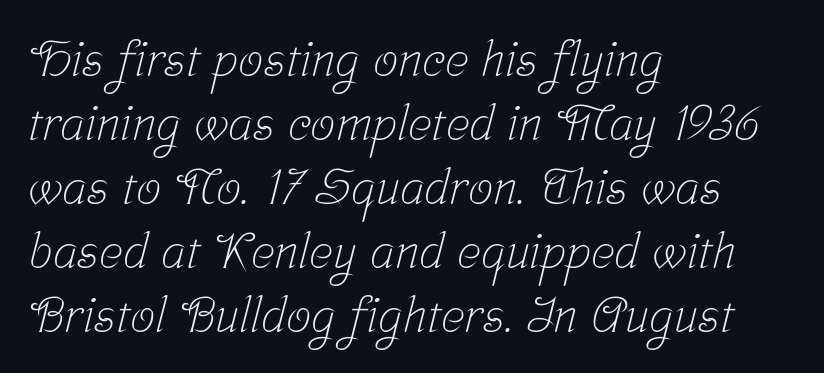
Q: Is the text bold? A: No.
Q: Is the typeface a serif or a sans-serif typeface? A: Serif.
Q: Is the text underlined? A: No.
Q: How is the paragraph aligned? A: Left-aligned.
Q: Is the spacing between letters normal or unusually wide? A: Normal.
Q: Is the spacing between lines tight, normal or loose? A: Normal.
Q: Width (condensed, normal, or wide)? A: Condensed.
Q: Stroke contrast? A: Low.
Q: x-height? A: Medium.
Q: Monospaced? A: No.
